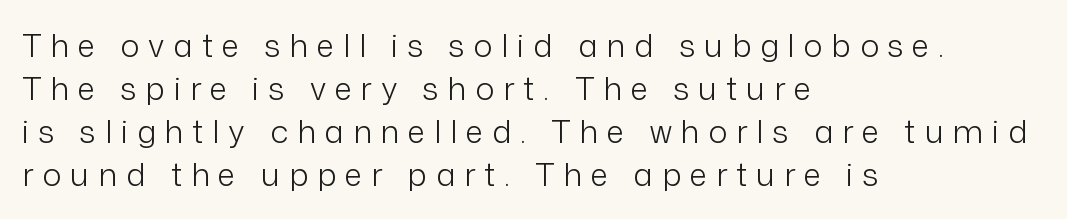
{"serif": "no", "italic": "no", "bold": "no", "weight": "light", "width": "normal", "stroke_contrast": "low", "x_height": "medium", "monospaced": "no", "underline": "no", "align": "left", "line_spacing": "normal", "line_spacing_ratio": 1.34, "letter_spacing": "wide", "letter_spacing_em": 0.28, "glyph_px": 32}
